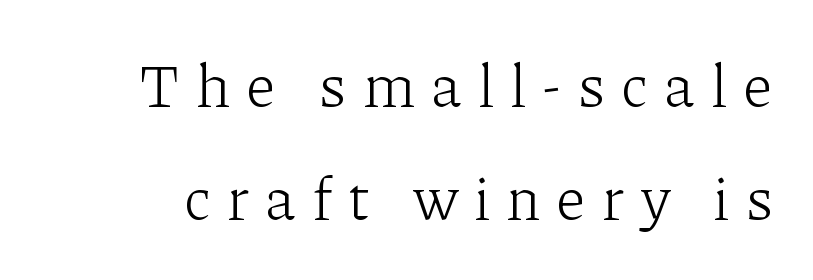
The image shows 60 px light serif type, upright; set line spacing 1.89x, unusually wide letter spacing (+0.26 em), not underlined; low stroke contrast and a medium x-height.
